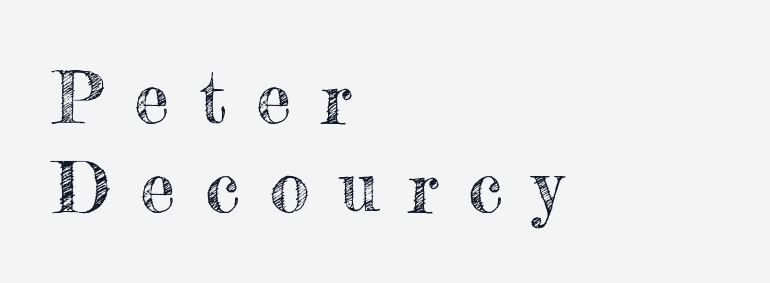
{"italic": "no", "width": "normal", "x_height": "small", "monospaced": "no", "underline": "no", "align": "left", "line_spacing": "normal", "line_spacing_ratio": 1.25, "letter_spacing": "wide", "letter_spacing_em": 0.42, "glyph_px": 71}
